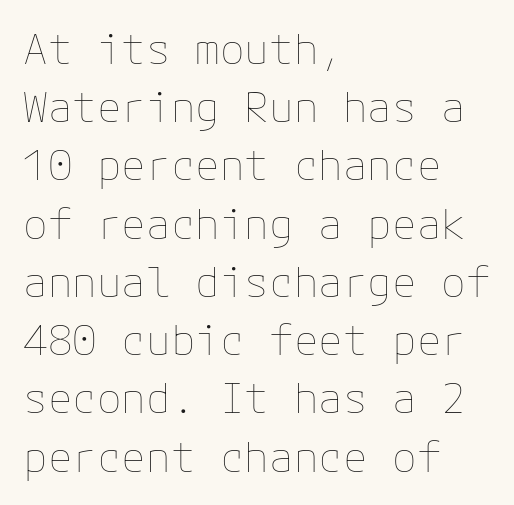
{"italic": "no", "bold": "no", "weight": "thin", "width": "normal", "stroke_contrast": "low", "x_height": "medium", "underline": "no", "align": "left", "line_spacing": "normal", "line_spacing_ratio": 1.42, "letter_spacing": "normal", "letter_spacing_em": 0.0, "glyph_px": 41}
